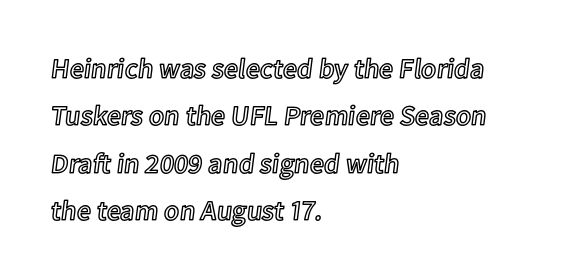
The letterforms sit shoulder to shoulder at normal distance. Summary of vertical rhythm: regular, with standard interline spacing. Notice how the passage keeps a crisp vertical edge on the left only. Looks like regular typesetting: each glyph gets only the width it needs. A bare baseline throughout the passage.
